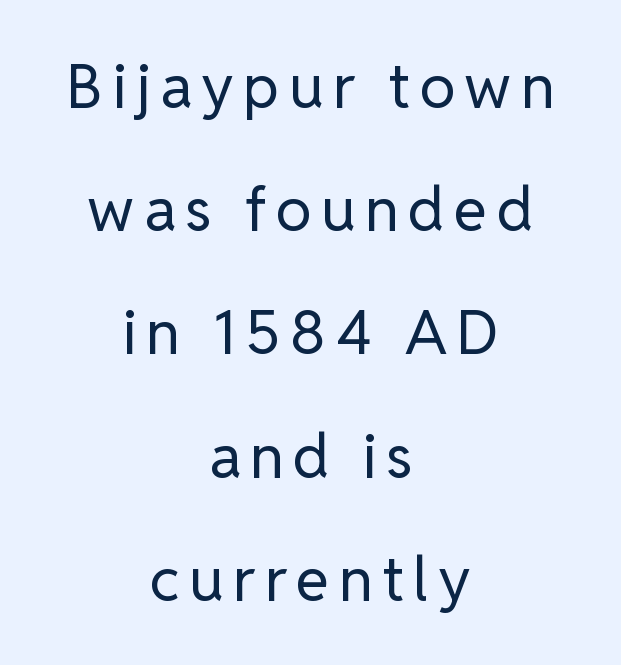
The cut favours lightness, reaching ordinary text weight at its darkest. Each new line begins a long way beneath the previous one. Leftover space on each line is divided equally before and after the words. Anything drawn beneath the words? Only blank space.
